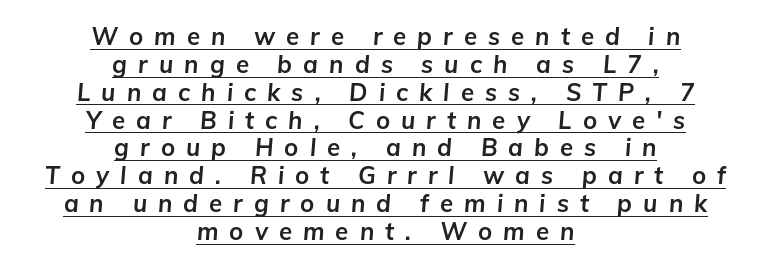
{"italic": "yes", "lean": "right", "slant_degrees": 5, "bold": "yes", "underline": "yes", "align": "center", "line_spacing_ratio": 1.16, "letter_spacing": "wide", "letter_spacing_em": 0.46, "glyph_px": 24}
